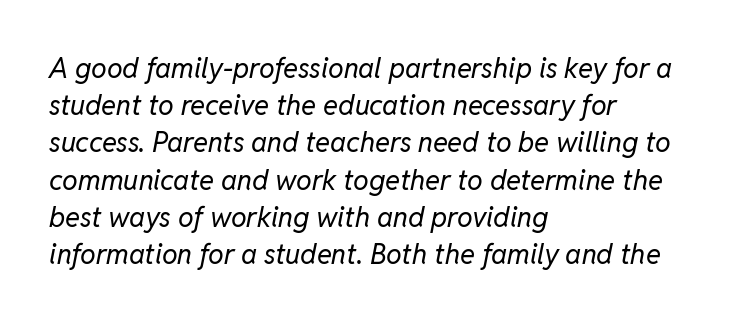
Default kerning and tracking; the words read as compact shapes. Each letter keeps its own natural width here, so spacing adapts to shape. Tall strokes in this sample are angled rather than plumb. If you measured baseline to baseline, you'd find a middling distance. Teacher's note: observe the even left margin — that is flush-left alignment. The face looks like a standard text weight, possibly lighter.
